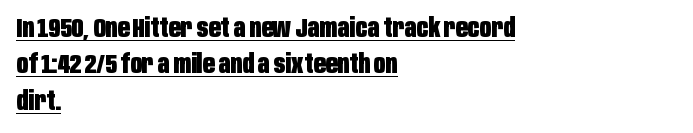
{"italic": "no", "bold": "yes", "underline": "yes", "align": "left", "line_spacing": "normal", "line_spacing_ratio": 1.4, "letter_spacing": "normal", "letter_spacing_em": 0.0, "glyph_px": 26}
